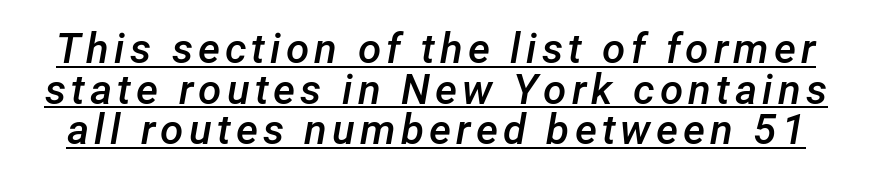
The image shows 42 px semibold type, italic (leaning right); set tight line spacing (0.97x), underlined; low stroke contrast and a medium x-height.
